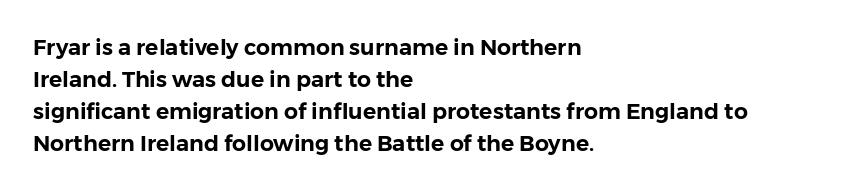
The image shows 22 px text type, upright; set left-aligned, normal line spacing (1.45x), normal letter spacing, not underlined.
